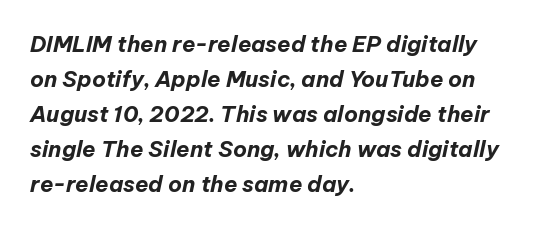
{"italic": "yes", "lean": "right", "slant_degrees": 12, "bold": "yes", "underline": "no", "align": "left", "line_spacing": "normal", "line_spacing_ratio": 1.59, "letter_spacing": "normal", "letter_spacing_em": 0.0, "glyph_px": 22}
